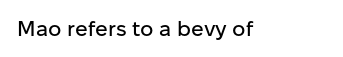
{"italic": "no", "underline": "no", "letter_spacing": "normal", "letter_spacing_em": 0.0, "glyph_px": 21}
